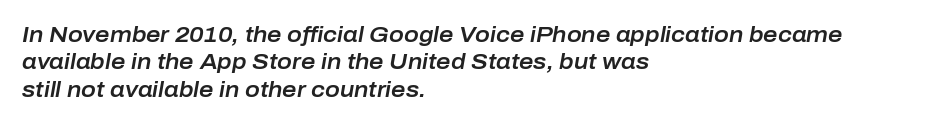
{"italic": "yes", "lean": "right", "slant_degrees": 10, "underline": "no", "align": "left", "line_spacing": "normal", "line_spacing_ratio": 1.25, "letter_spacing": "normal", "letter_spacing_em": 0.0, "glyph_px": 22}
